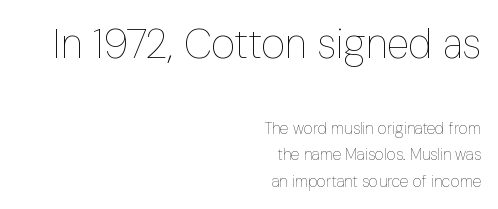
Q: Is the text bold? A: No.
Q: Is the text italic (slanted)? A: No, it is upright.
Q: Is the text underlined? A: No.
Q: How is the paragraph aligned? A: Right-aligned.
Q: Is the spacing between letters normal or unusually wide? A: Normal.
Q: Is the spacing between lines tight, normal or loose? A: Normal.
Q: Which block of text is set in a larger size, the first (top) or the second (bottom)? A: The first (top) one.
Q: Width (condensed, normal, or wide)? A: Condensed.
Q: Stroke contrast? A: Low.
Q: x-height? A: Medium.
Q: Monospaced? A: No.
